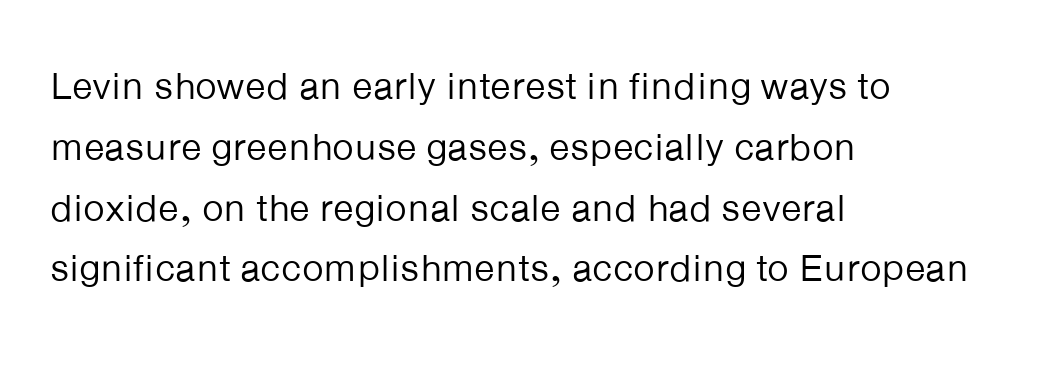
What's the leading like? Ordinary, nothing unusual. Spacing verdict: proportional, widths tailored to each character. Words appear dense and cohesive because spacing is normal. This is roman type, the default non-slanted kind.
